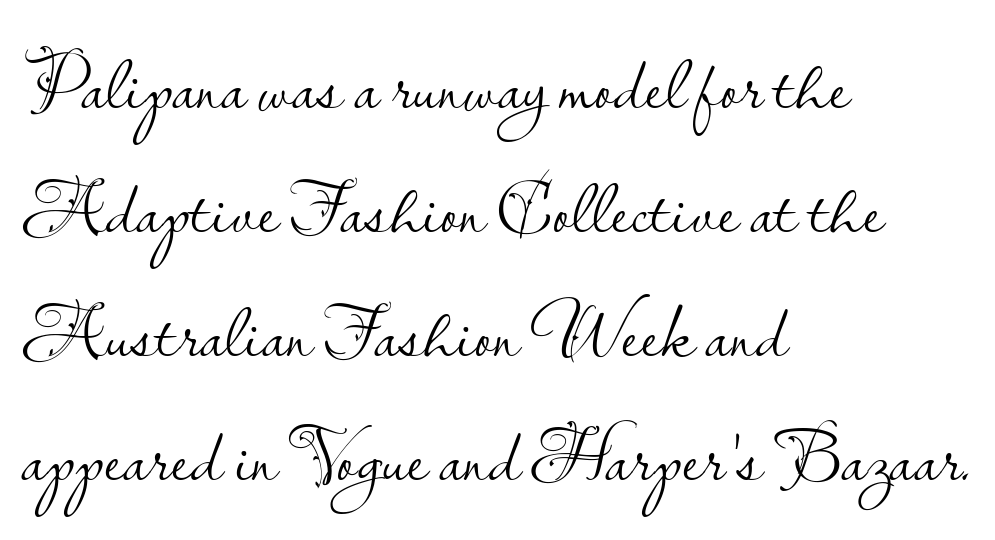
{"serif": "no", "bold": "no", "weight": "light", "width": "normal", "stroke_contrast": "low", "x_height": "small", "monospaced": "no", "underline": "no", "align": "left", "line_spacing": "normal", "line_spacing_ratio": 1.59, "letter_spacing": "normal", "letter_spacing_em": 0.0, "glyph_px": 78}
